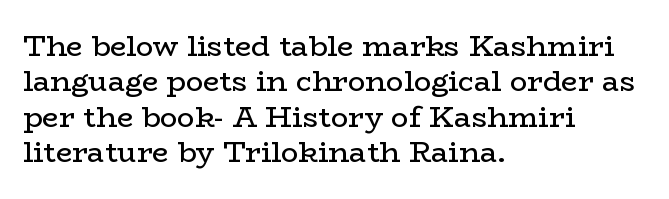
Quick note: underline off. Varying glyph widths throughout — classic text-font behaviour. The typeface chosen for these lines features serifs. Short and long lines alike share a common starting point at left. Characters follow at the spacing the type designer built in.
